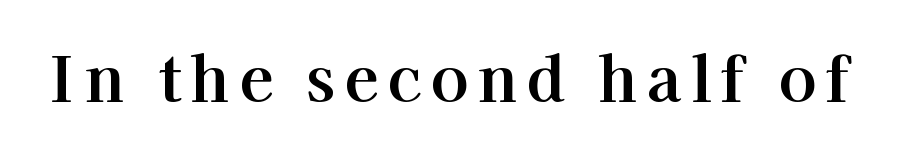
Q: Is the text italic (slanted)? A: No, it is upright.
Q: Is the typeface a serif or a sans-serif typeface? A: Serif.
Q: Is the text underlined? A: No.
Q: Width (condensed, normal, or wide)? A: Normal.
Q: Stroke contrast? A: High.
Q: x-height? A: Medium.
Q: Monospaced? A: No.
